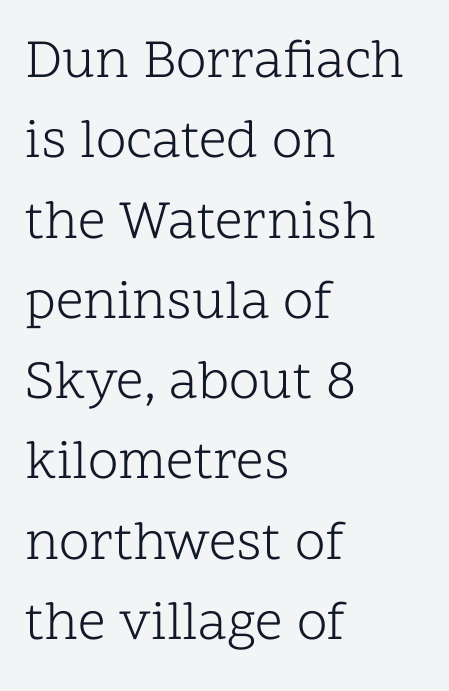
The image shows 55 px light serif type, upright; set left-aligned, normal line spacing (1.46x), normal letter spacing, not underlined; low stroke contrast and a medium x-height.
